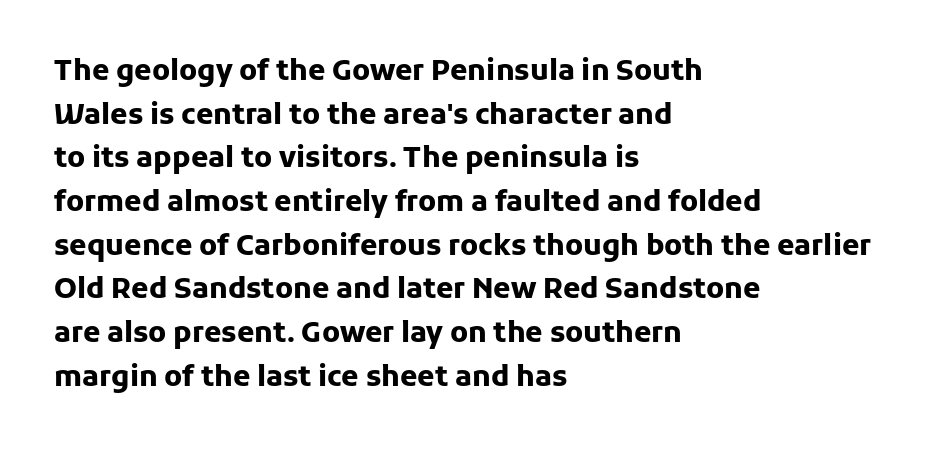
{"serif": "no", "italic": "no", "bold": "yes", "weight": "heavy", "width": "normal", "stroke_contrast": "low", "x_height": "medium", "monospaced": "no", "underline": "no", "align": "left", "line_spacing": "normal", "line_spacing_ratio": 1.56, "letter_spacing": "normal", "letter_spacing_em": 0.0, "glyph_px": 28}
